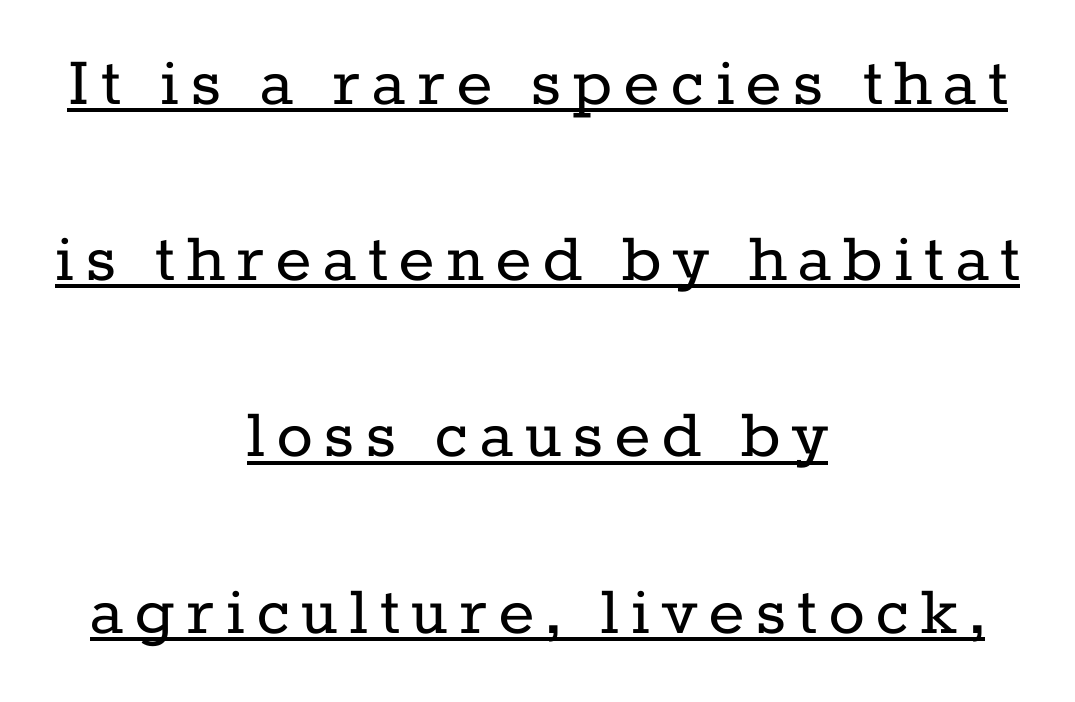
Q: Is the text bold? A: No.
Q: Is the text italic (slanted)? A: No, it is upright.
Q: Is the typeface a serif or a sans-serif typeface? A: Serif.
Q: Is the text underlined? A: Yes.
Q: How is the paragraph aligned? A: Centered.
Q: Is the spacing between lines tight, normal or loose? A: Loose.
Q: Width (condensed, normal, or wide)? A: Normal.
Q: Stroke contrast? A: Low.
Q: x-height? A: Medium.
Q: Monospaced? A: No.
